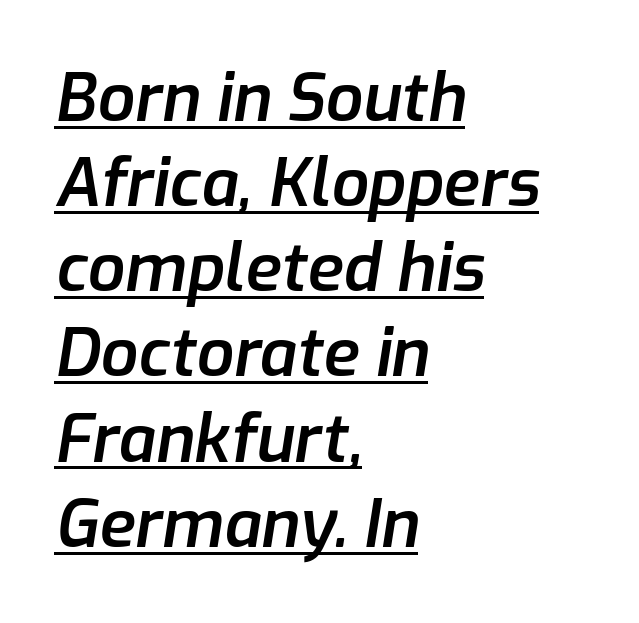
The image shows 66 px semibold type, italic (leaning right); set left-aligned, normal line spacing (1.29x), normal letter spacing, underlined; low stroke contrast and a medium x-height.
